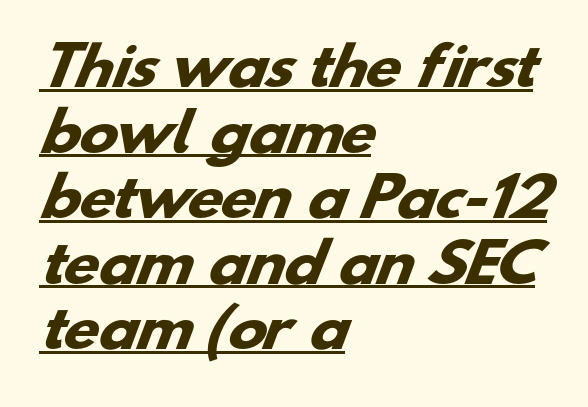
Q: Is the text bold? A: Yes.
Q: Is the typeface a serif or a sans-serif typeface? A: Sans-serif.
Q: Is the text underlined? A: Yes.
Q: How is the paragraph aligned? A: Left-aligned.
Q: Is the spacing between letters normal or unusually wide? A: Normal.
Q: Is the spacing between lines tight, normal or loose? A: Normal.
Q: Width (condensed, normal, or wide)? A: Wide.
Q: Stroke contrast? A: Low.
Q: x-height? A: Small.
Q: Monospaced? A: No.
